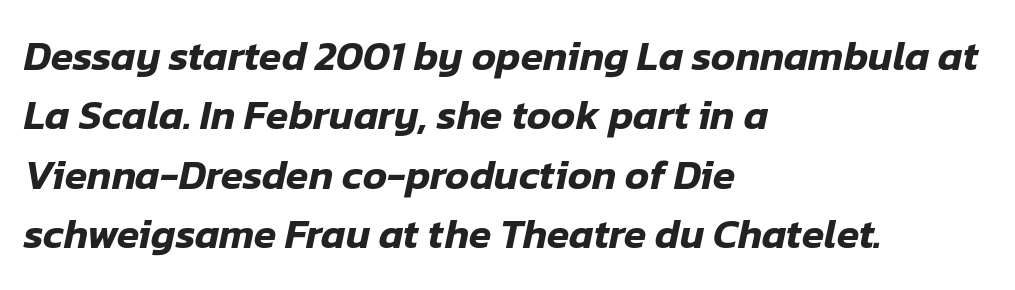
{"italic": "yes", "lean": "right", "slant_degrees": 12, "width": "normal", "stroke_contrast": "low", "x_height": "medium", "monospaced": "no", "underline": "no", "align": "left", "line_spacing": "normal", "line_spacing_ratio": 1.45, "letter_spacing": "normal", "letter_spacing_em": 0.0, "glyph_px": 41}
